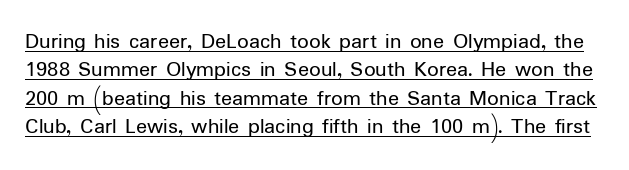
{"italic": "no", "bold": "no", "underline": "yes", "line_spacing_ratio": 1.23, "letter_spacing": "normal", "letter_spacing_em": 0.0, "glyph_px": 23}
